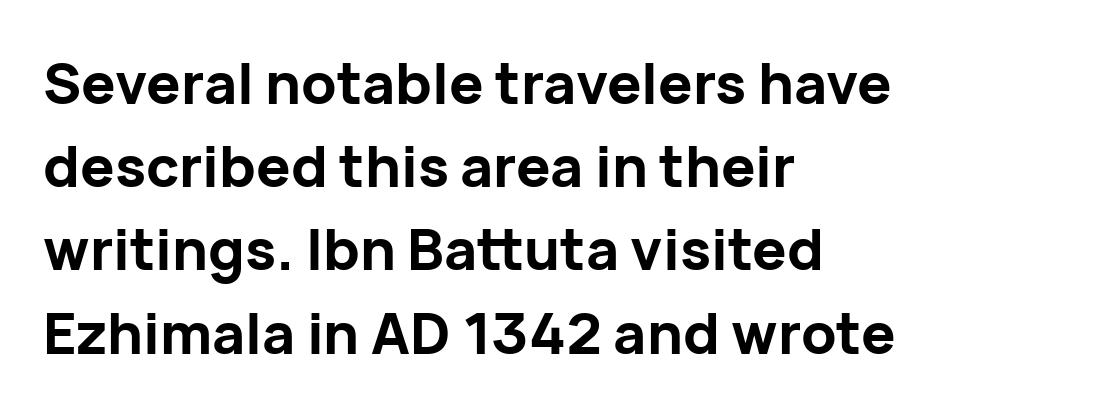
Q: Is the text bold? A: Yes.
Q: Is the text italic (slanted)? A: No, it is upright.
Q: Is the typeface a serif or a sans-serif typeface? A: Sans-serif.
Q: Is the text underlined? A: No.
Q: How is the paragraph aligned? A: Left-aligned.
Q: Is the spacing between letters normal or unusually wide? A: Normal.
Q: Is the spacing between lines tight, normal or loose? A: Normal.
Q: Width (condensed, normal, or wide)? A: Normal.
Q: Stroke contrast? A: Low.
Q: x-height? A: Medium.
Q: Monospaced? A: No.
